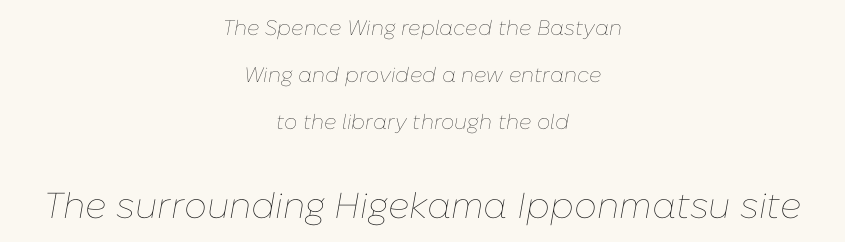
The image shows 36 px thin type, italic (leaning right); set centered, loose line spacing (2.23x), normal letter spacing, not underlined; the second (bottom) block is 1.71x larger; low stroke contrast and a medium x-height.
